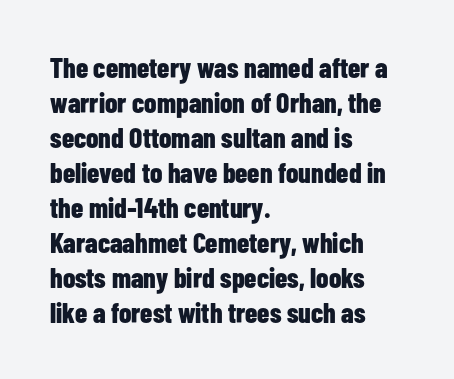
Q: Is the text bold? A: Yes.
Q: Is the text italic (slanted)? A: No, it is upright.
Q: Is the typeface a serif or a sans-serif typeface? A: Sans-serif.
Q: Is the text underlined? A: No.
Q: How is the paragraph aligned? A: Left-aligned.
Q: Is the spacing between letters normal or unusually wide? A: Normal.
Q: Is the spacing between lines tight, normal or loose? A: Normal.
Q: Width (condensed, normal, or wide)? A: Condensed.
Q: Stroke contrast? A: Low.
Q: x-height? A: Medium.
Q: Monospaced? A: No.
